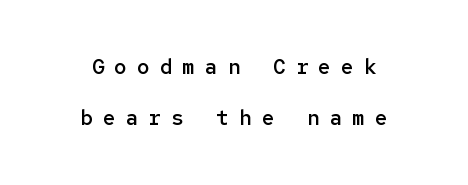
The horizontal fit of the characters is loose and conspicuously gappy. Reading down the block, each line starts at a different indent, mirrored at its end. Each glyph is drawn with semibold strokes, heavier than normal yet not fully bold. What's the leading like? Stretched, with rows far apart. Vertical strokes here are truly vertical. Underline: absent.
